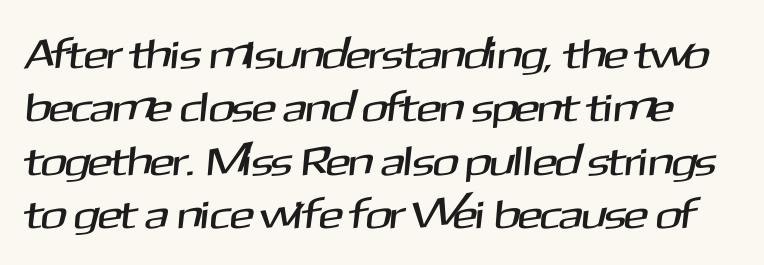
Honestly, the row spacing looks completely unremarkable. Is this a fixed-width face? No — the glyphs have proportional, varying widths. Check the space under the baseline: it is left empty. Words appear dense and cohesive because spacing is normal. In terms of letterform style, serifs are entirely absent.
